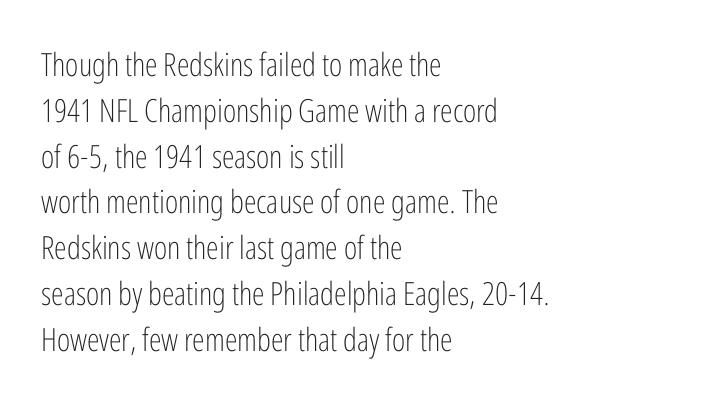
The space directly below the letters is spotless. The letters advance in unequal steps, a hallmark of proportional type. Short note: letters normally spaced. Baseline-to-baseline distance is the conventional proportion of letter height. Stems here are at most as thick as an everyday book face.
